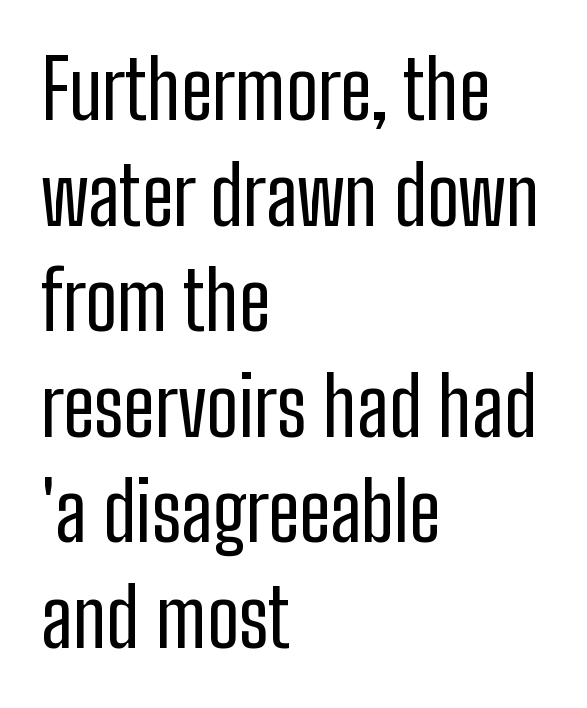
The passage shown is not bold in any degree. A normal amount of white space separates one row of letters from the next. Does extra space separate the letters? No, they use regular spacing. Each line starts at the same left margin while the right side varies. Only glyphs here, with clear space below each row.
